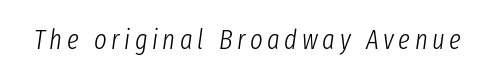
It's the slanting kind of type. Letters have the restrained weight of plain body copy at most. Words float on clear page, feet unadorned.
